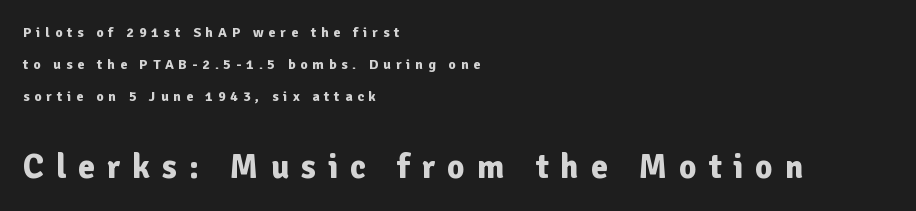
These lines are composed in type without serifs. The rendering uses natural spacing where letterforms have individual widths. A typesetter would mark this as roman, not italic. Set as a true bold cut, around the 700 mark. Lines of text with bare space underneath.
